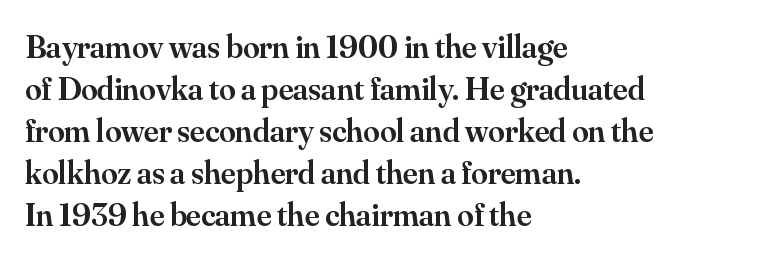
{"serif": "yes", "italic": "no", "bold": "semi", "weight": "semibold", "width": "normal", "stroke_contrast": "medium", "x_height": "small", "monospaced": "no", "underline": "no", "align": "left", "line_spacing": "normal", "line_spacing_ratio": 1.27, "letter_spacing": "normal", "letter_spacing_em": 0.0, "glyph_px": 33}
